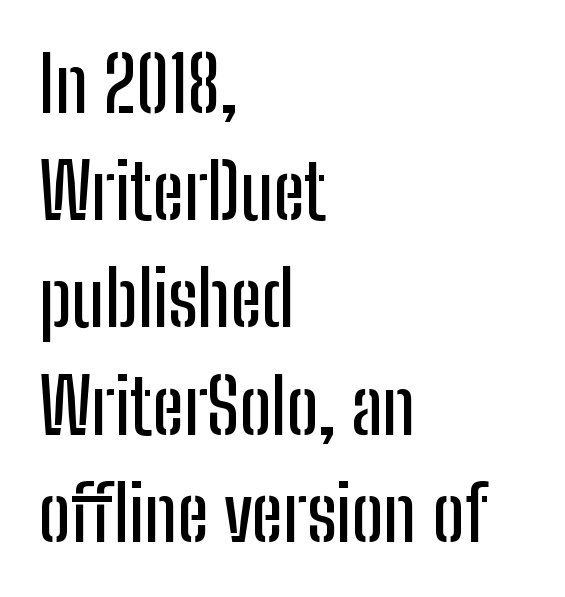
{"serif": "no", "italic": "no", "width": "condensed", "stroke_contrast": "low", "x_height": "medium", "monospaced": "no", "underline": "no", "align": "left", "line_spacing": "normal", "line_spacing_ratio": 1.43, "letter_spacing": "normal", "letter_spacing_em": 0.0, "glyph_px": 75}
